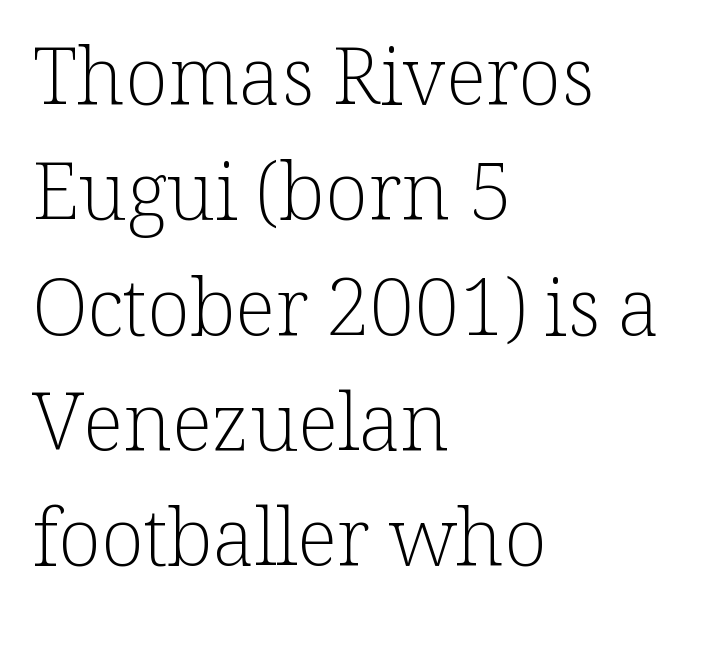
If you drew a ruler down the left edge, every line would touch it. Interline gaps are of average width in this sample. Here the designer chose a conventional face with non-uniform glyph widths. Between one letter and the next there's only the usual sliver of space. No letter is thick-stroked: the sample isn't bold. The designer went with a serif here, giving each stem small feet.
